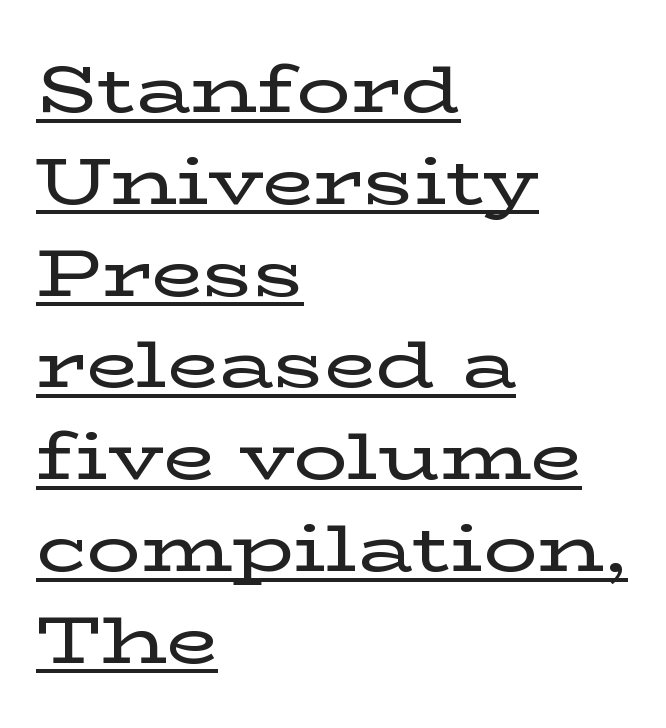
Q: Is the text italic (slanted)? A: No, it is upright.
Q: Is the typeface a serif or a sans-serif typeface? A: Serif.
Q: Is the text underlined? A: Yes.
Q: How is the paragraph aligned? A: Left-aligned.
Q: Is the spacing between letters normal or unusually wide? A: Normal.
Q: Is the spacing between lines tight, normal or loose? A: Normal.
Q: Width (condensed, normal, or wide)? A: Wide.
Q: Stroke contrast? A: Low.
Q: x-height? A: Medium.
Q: Monospaced? A: No.
